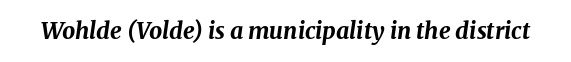
Q: Is the text bold? A: Yes.
Q: Is the text italic (slanted)? A: Yes, it leans right by about 8 degrees.
Q: Is the text underlined? A: No.
Q: Is the spacing between letters normal or unusually wide? A: Normal.
